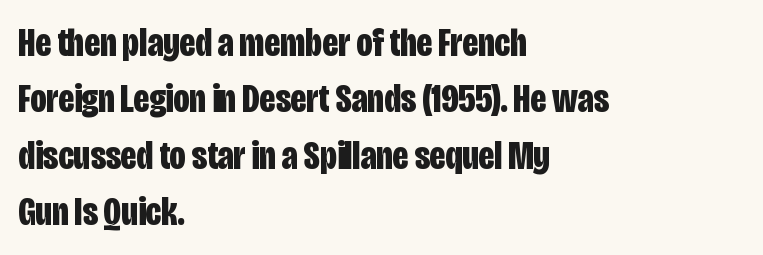
The image shows 40 px bold, condensed sans-serif type, upright; set left-aligned, normal line spacing (1.41x), normal letter spacing, not underlined; low stroke contrast and a large x-height.
